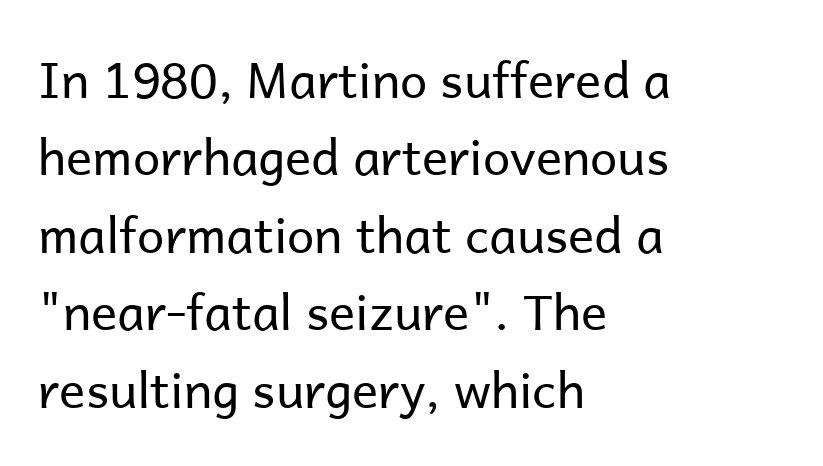
{"serif": "no", "italic": "no", "bold": "no", "weight": "regular", "width": "normal", "stroke_contrast": "low", "x_height": "medium", "monospaced": "no", "underline": "no", "align": "left", "line_spacing": "normal", "line_spacing_ratio": 1.58, "letter_spacing": "normal", "letter_spacing_em": 0.0, "glyph_px": 49}
